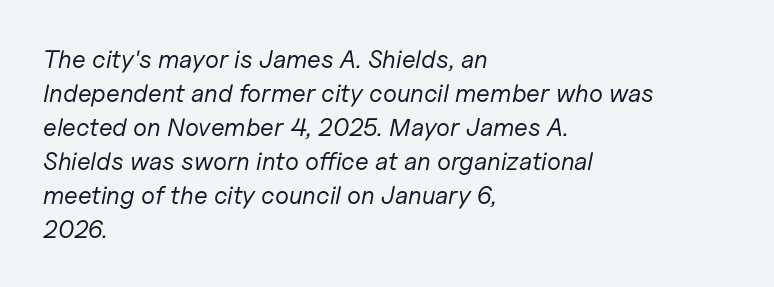
Q: Is the text bold? A: No.
Q: Is the text italic (slanted)? A: Yes, it leans right by about 11 degrees.
Q: Is the text underlined? A: No.
Q: How is the paragraph aligned? A: Left-aligned.
Q: Is the spacing between letters normal or unusually wide? A: Normal.
Q: Is the spacing between lines tight, normal or loose? A: Normal.
